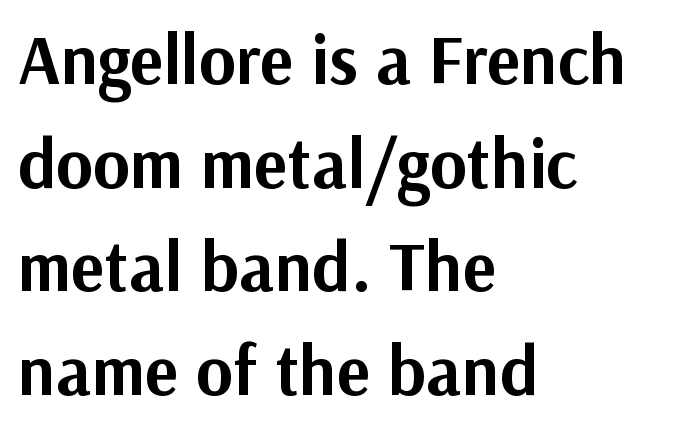
{"serif": "no", "italic": "no", "bold": "yes", "weight": "bold", "width": "normal", "stroke_contrast": "medium", "x_height": "medium", "monospaced": "no", "underline": "no", "align": "left", "line_spacing": "normal", "line_spacing_ratio": 1.48, "letter_spacing": "normal", "letter_spacing_em": 0.0, "glyph_px": 70}
